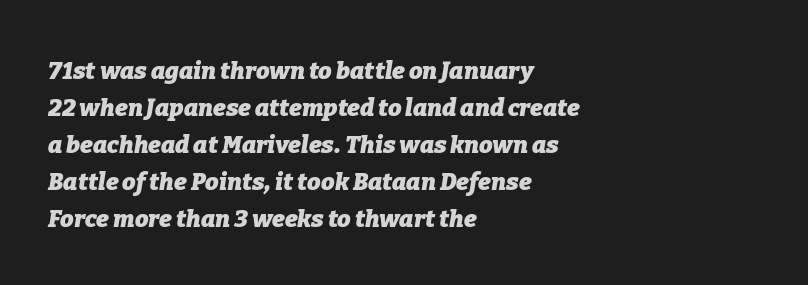
The image shows 24 px bold type, italic (leaning right); set left-aligned, normal line spacing (1.54x), normal letter spacing, not underlined.
